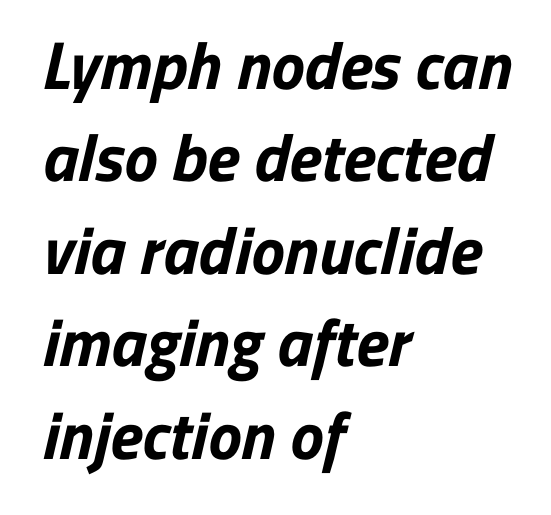
{"serif": "no", "bold": "yes", "weight": "bold", "width": "normal", "stroke_contrast": "low", "x_height": "medium", "monospaced": "no", "underline": "no", "align": "left", "line_spacing": "normal", "line_spacing_ratio": 1.38, "letter_spacing": "normal", "letter_spacing_em": 0.0, "glyph_px": 67}
